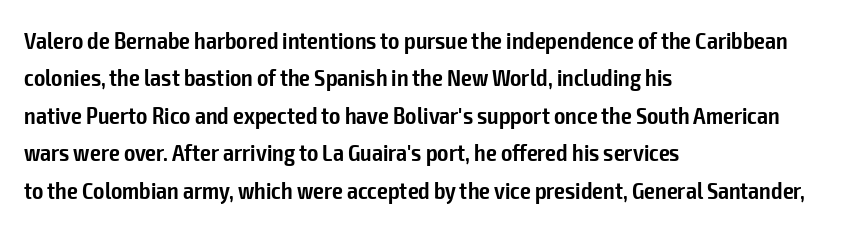
Q: Is the text bold? A: Semi-bold.
Q: Is the text italic (slanted)? A: No, it is upright.
Q: Is the text underlined? A: No.
Q: How is the paragraph aligned? A: Left-aligned.
Q: Is the spacing between letters normal or unusually wide? A: Normal.
Q: Is the spacing between lines tight, normal or loose? A: Normal.
